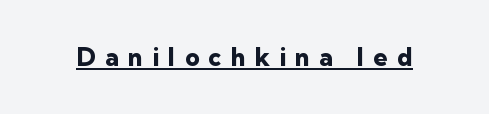
The image shows 25 px bold type, upright; set unusually wide letter spacing (+0.37 em), underlined.
